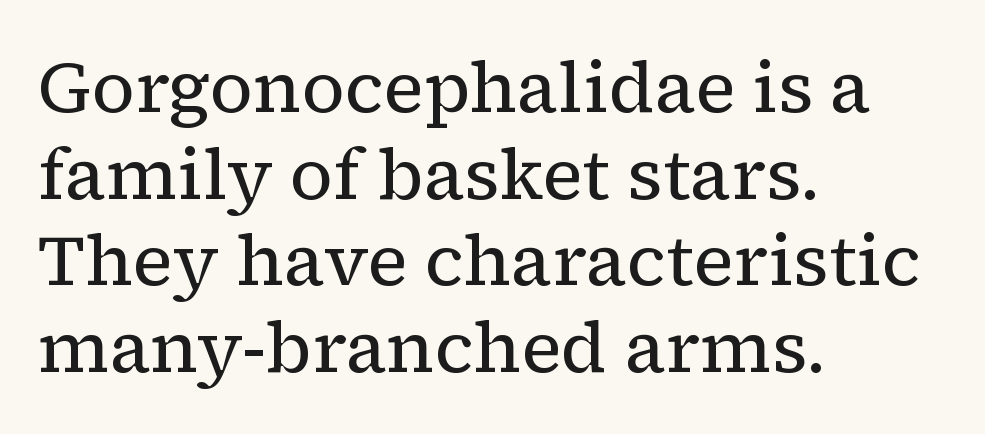
Short note: letters normally spaced. When letters stand straight like this, we call the style roman or upright. Heaviness? Minimal to ordinary, like unemphasized prose. Every row of glyphs begins at an identical x-position on the left. Check under the words: just untouched page.
